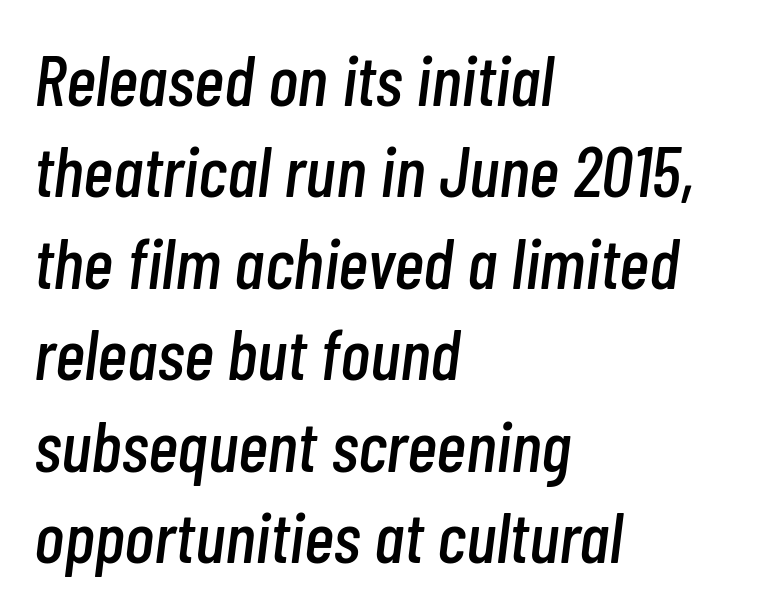
{"italic": "yes", "lean": "right", "slant_degrees": 7, "width": "condensed", "stroke_contrast": "low", "x_height": "medium", "monospaced": "no", "underline": "no", "align": "left", "line_spacing": "normal", "line_spacing_ratio": 1.27, "letter_spacing": "normal", "letter_spacing_em": 0.0, "glyph_px": 72}
